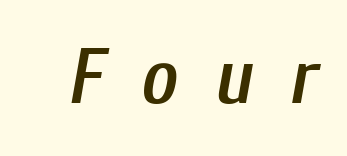
Q: Is the text bold? A: Semi-bold.
Q: Is the text italic (slanted)? A: Yes, it leans right by about 10 degrees.
Q: Is the text underlined? A: No.
Q: Is the spacing between letters normal or unusually wide? A: Unusually wide.
Q: Width (condensed, normal, or wide)? A: Condensed.
Q: Stroke contrast? A: Low.
Q: x-height? A: Medium.
Q: Monospaced? A: No.
